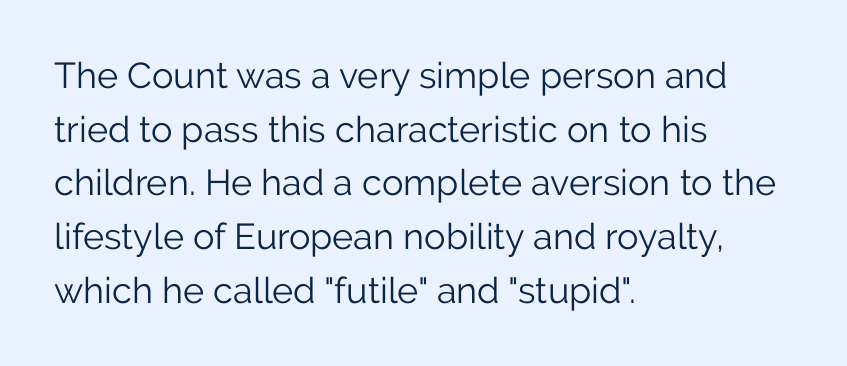
Stroke thickness stays within the range of a standard reading face or lighter. The letters sit at their default tracking, neither squeezed nor spread. The paragraph has a hard left edge and a soft right edge. The type family on display is of the sans-serif kind.
